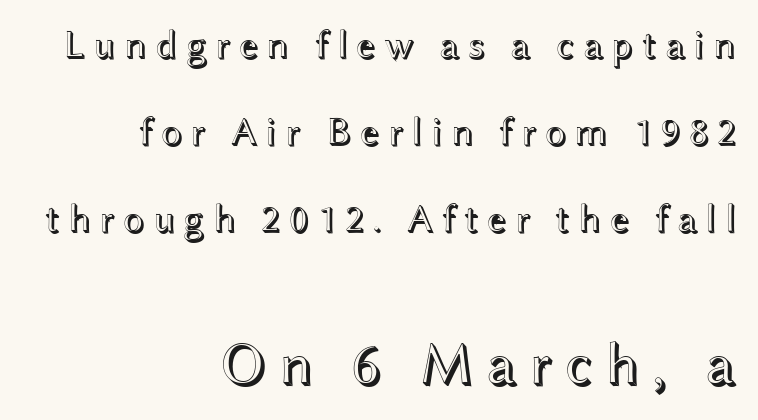
Does the copy run flush right? Yes — the right margin is perfectly even. The rendering uses a large line-height, opening up the rows. Compare the two chunks: the lower has the greater cap height. A typesetter would mark this as roman, not italic.
